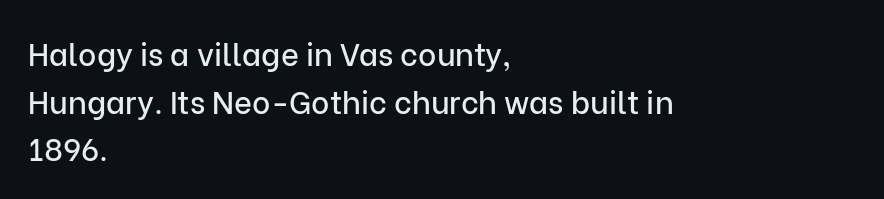
Designer's note — italics off, roman on. Glance below the letters and you will spot only blank space. The tracking reads as untouched default to a designer's eye. These lines are rendered in a variable-pitch font.
